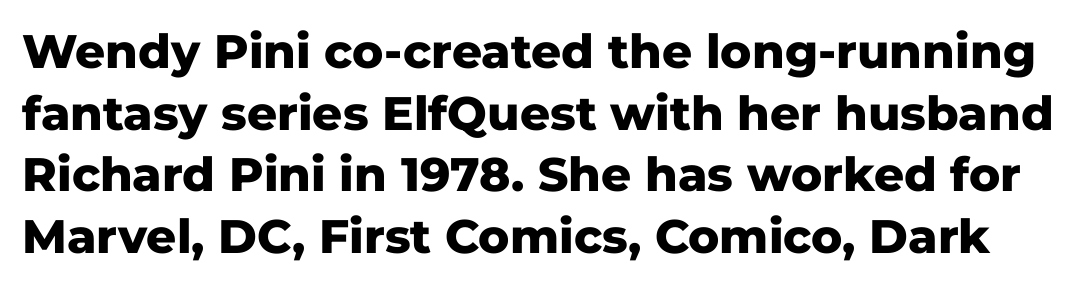
Q: Is the text bold? A: Yes.
Q: Is the text italic (slanted)? A: No, it is upright.
Q: Is the typeface a serif or a sans-serif typeface? A: Sans-serif.
Q: Is the text underlined? A: No.
Q: Is the spacing between letters normal or unusually wide? A: Normal.
Q: Is the spacing between lines tight, normal or loose? A: Normal.
Q: Width (condensed, normal, or wide)? A: Normal.
Q: Stroke contrast? A: Low.
Q: x-height? A: Medium.
Q: Monospaced? A: No.
